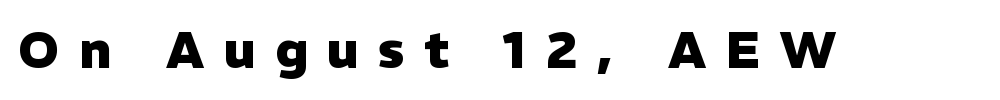
Q: Is the text bold? A: Yes.
Q: Is the text italic (slanted)? A: No, it is upright.
Q: Is the typeface a serif or a sans-serif typeface? A: Sans-serif.
Q: Is the text underlined? A: No.
Q: Is the spacing between letters normal or unusually wide? A: Unusually wide.
Q: Width (condensed, normal, or wide)? A: Normal.
Q: Stroke contrast? A: Low.
Q: x-height? A: Medium.
Q: Monospaced? A: No.
